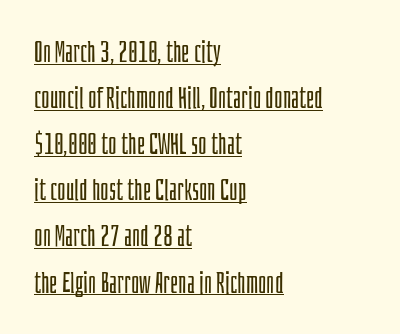
The image shows 29 px light, condensed sans-serif type, upright; set left-aligned, normal line spacing (1.59x), normal letter spacing, underlined; low stroke contrast and a large x-height.
